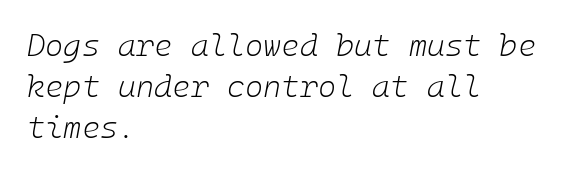
Left-aligned paragraph, ragged on the right. Anything drawn beneath the words? Only blank space. The line texture is even and compact thanks to regular tracking. Summary of vertical rhythm: regular, with standard interline spacing. The text carries the slant typical of an italic or oblique font.
